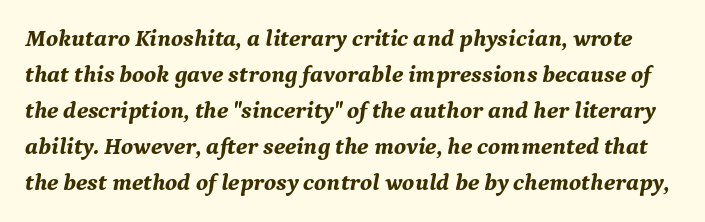
{"italic": "yes", "lean": "right", "slant_degrees": 9, "bold": "yes", "underline": "no", "line_spacing": "normal", "line_spacing_ratio": 1.5, "letter_spacing": "normal", "letter_spacing_em": 0.0, "glyph_px": 24}
